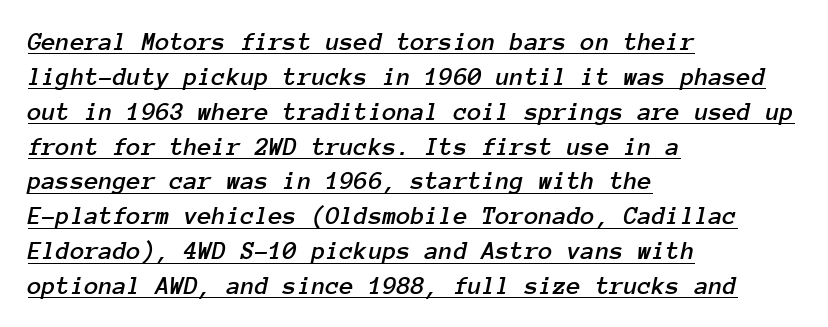
In designer terms, the underline attribute is active on this setting. Left-aligned paragraph, ragged on the right. Whoever set this chose a conventional vertical rhythm. The typography opts for an oblique posture over an upright one. No extra tracking has been applied to these lines.
